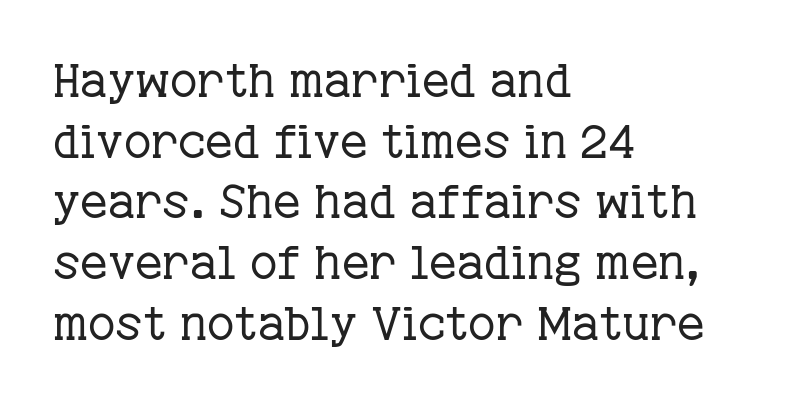
Q: Is the text bold? A: No.
Q: Is the text italic (slanted)? A: No, it is upright.
Q: Is the typeface a serif or a sans-serif typeface? A: Serif.
Q: Is the text underlined? A: No.
Q: How is the paragraph aligned? A: Left-aligned.
Q: Is the spacing between letters normal or unusually wide? A: Normal.
Q: Is the spacing between lines tight, normal or loose? A: Normal.
Q: Width (condensed, normal, or wide)? A: Normal.
Q: Stroke contrast? A: Low.
Q: x-height? A: Medium.
Q: Monospaced? A: No.
